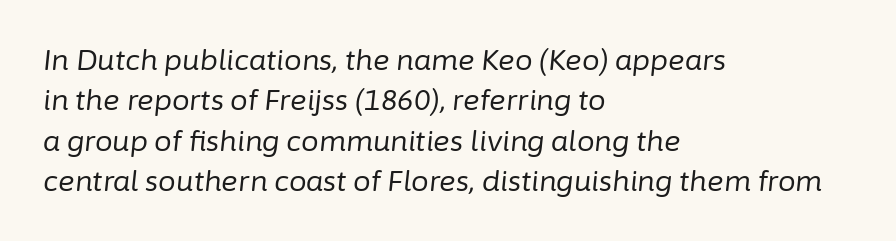
Q: Is the text bold? A: No.
Q: Is the text italic (slanted)? A: Yes, it leans right by about 6 degrees.
Q: Is the text underlined? A: No.
Q: How is the paragraph aligned? A: Left-aligned.
Q: Is the spacing between letters normal or unusually wide? A: Normal.
Q: Is the spacing between lines tight, normal or loose? A: Normal.
Q: Width (condensed, normal, or wide)? A: Normal.
Q: Stroke contrast? A: Low.
Q: x-height? A: Medium.
Q: Monospaced? A: No.
